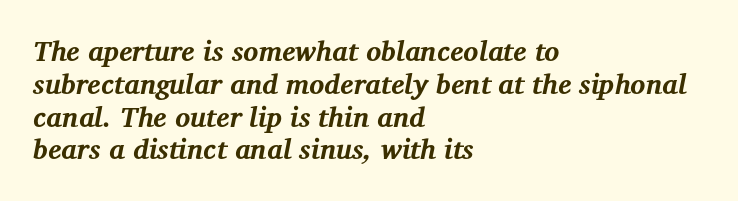
Q: Is the text bold? A: Yes.
Q: Is the text italic (slanted)? A: Yes, it leans right by about 12 degrees.
Q: Is the typeface a serif or a sans-serif typeface? A: Serif.
Q: Is the text underlined? A: No.
Q: How is the paragraph aligned? A: Left-aligned.
Q: Is the spacing between letters normal or unusually wide? A: Normal.
Q: Width (condensed, normal, or wide)? A: Normal.
Q: Stroke contrast? A: Medium.
Q: x-height? A: Medium.
Q: Monospaced? A: No.
